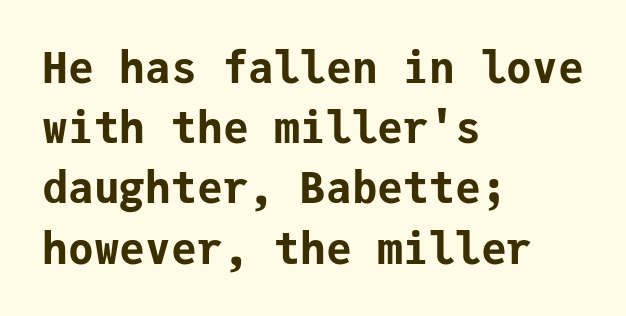
Notice how descenders clear the ascenders below comfortably — that's standard leading. What stands out about the letter spacing? Nothing — it is the standard amount. Notice how the stems are strictly vertical — no italics here. This sample is left-justified, so line endings fall wherever the words run out.
